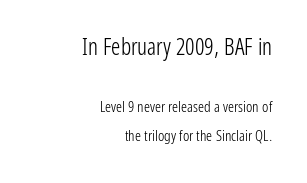
The space between consecutive lines is lavish. Glance below the letters and you will spot only blank space. This sample uses an upright cut, with every glyph sitting square on the baseline. Vertical stems look standard width or narrower in stroke. Compared with typical body copy, the letter spacing here is the same. Each line ends at the same right margin while the left side varies.
